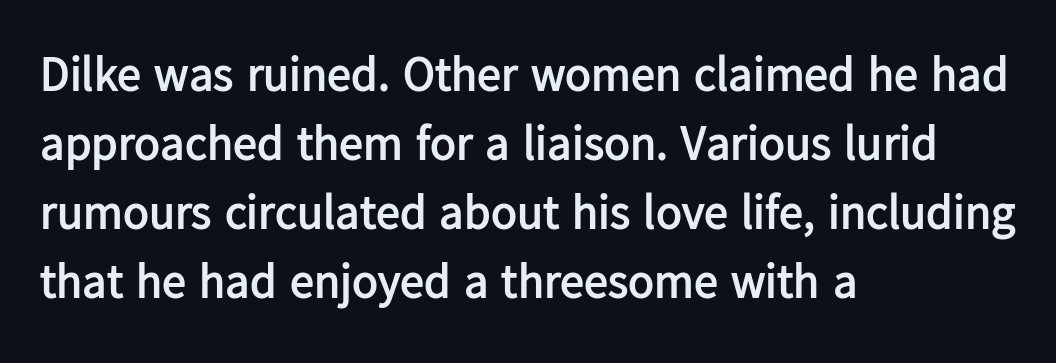
The image shows 48 px semibold sans-serif type, upright; set left-aligned, normal line spacing (1.44x), normal letter spacing, not underlined; low stroke contrast and a medium x-height.
